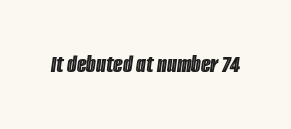
{"italic": "yes", "lean": "right", "slant_degrees": 8, "underline": "no", "letter_spacing": "normal", "letter_spacing_em": 0.0, "glyph_px": 25}
